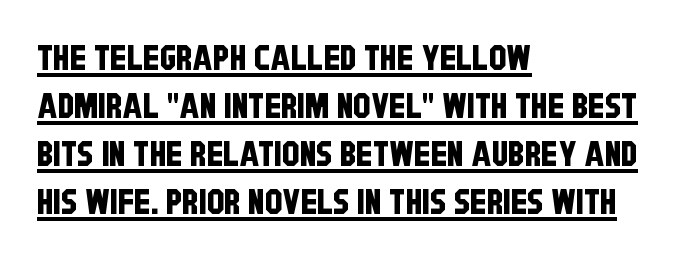
Q: Is the typeface a serif or a sans-serif typeface? A: Sans-serif.
Q: Is the text underlined? A: Yes.
Q: How is the paragraph aligned? A: Left-aligned.
Q: Is the spacing between letters normal or unusually wide? A: Normal.
Q: Is the spacing between lines tight, normal or loose? A: Normal.
Q: Width (condensed, normal, or wide)? A: Condensed.
Q: Stroke contrast? A: Low.
Q: x-height? A: Large.
Q: Monospaced? A: No.
